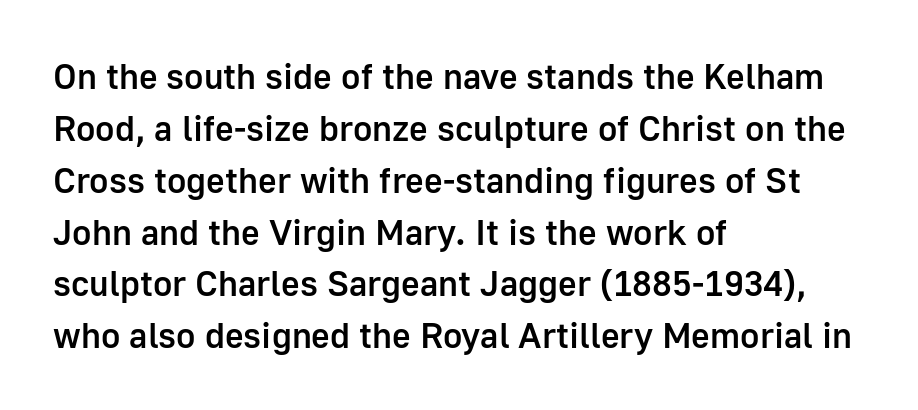
{"serif": "no", "italic": "no", "bold": "semi", "weight": "semibold", "width": "normal", "stroke_contrast": "low", "x_height": "medium", "monospaced": "no", "underline": "no", "align": "left", "line_spacing": "normal", "line_spacing_ratio": 1.44, "letter_spacing": "normal", "letter_spacing_em": 0.0, "glyph_px": 36}
